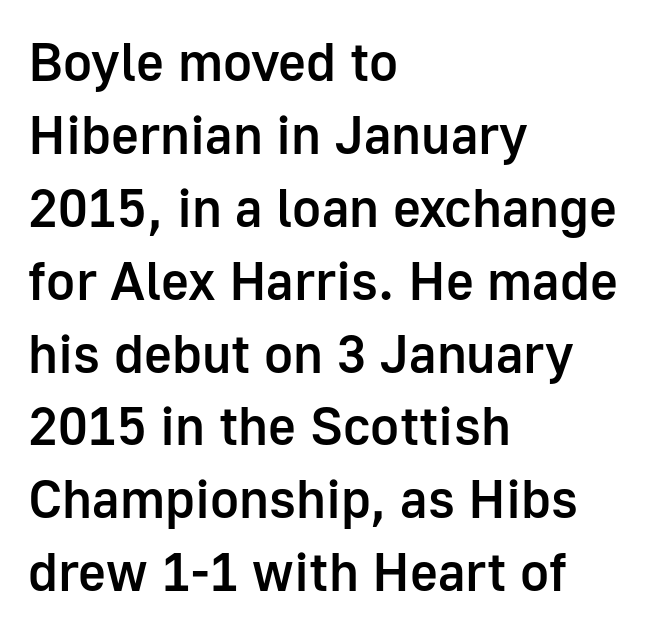
{"serif": "no", "italic": "no", "bold": "semi", "weight": "semibold", "width": "normal", "stroke_contrast": "low", "x_height": "medium", "monospaced": "no", "underline": "no", "align": "left", "line_spacing": "normal", "line_spacing_ratio": 1.35, "letter_spacing": "normal", "letter_spacing_em": 0.0, "glyph_px": 54}
